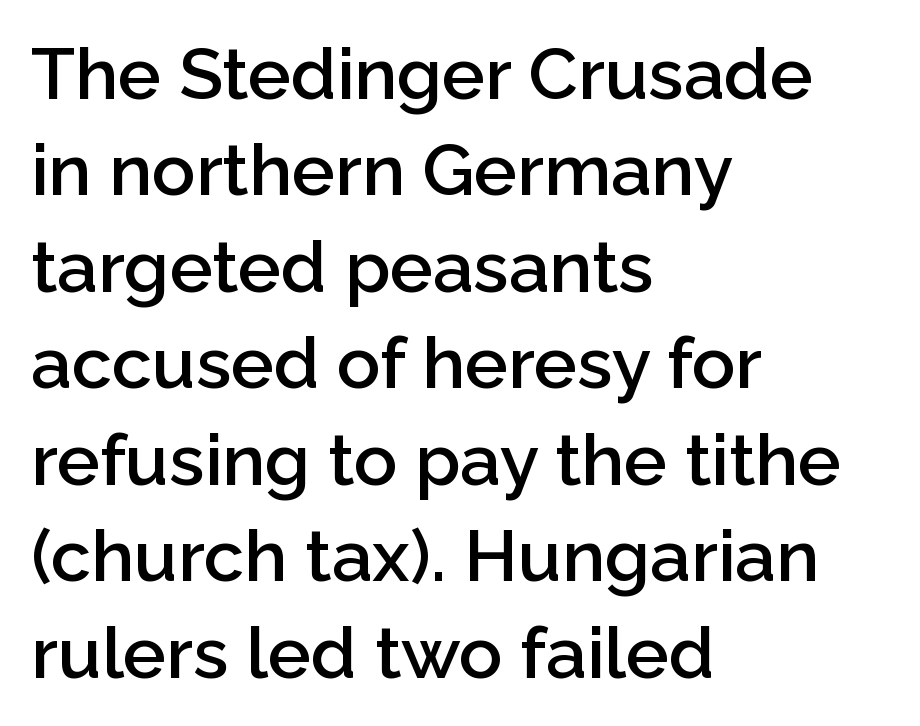
The image shows 72 px semibold sans-serif type, upright; set left-aligned, normal line spacing (1.34x), normal letter spacing, not underlined; low stroke contrast and a medium x-height.
